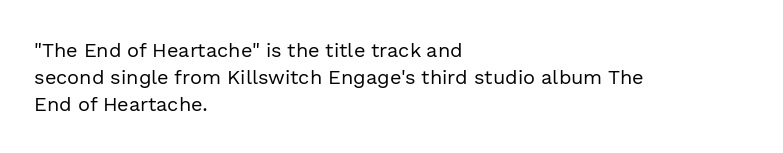
Q: Is the text bold? A: No.
Q: Is the text italic (slanted)? A: No, it is upright.
Q: Is the text underlined? A: No.
Q: How is the paragraph aligned? A: Left-aligned.
Q: Is the spacing between letters normal or unusually wide? A: Normal.
Q: Is the spacing between lines tight, normal or loose? A: Normal.
